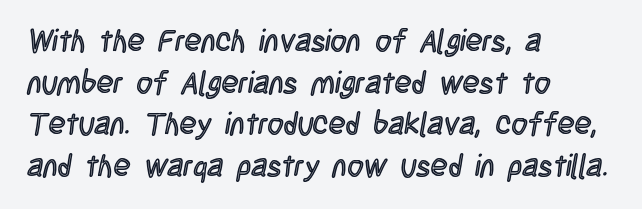
One glance says typical: line gaps are just what's usual. Glance below the letters and you will spot only blank space. Think of a printed novel: that variable character pitch is what you see here. A student would call this left alignment; a typographer would say flush left, rag right. Inter-character spacing is left at the font's built-in metrics.
